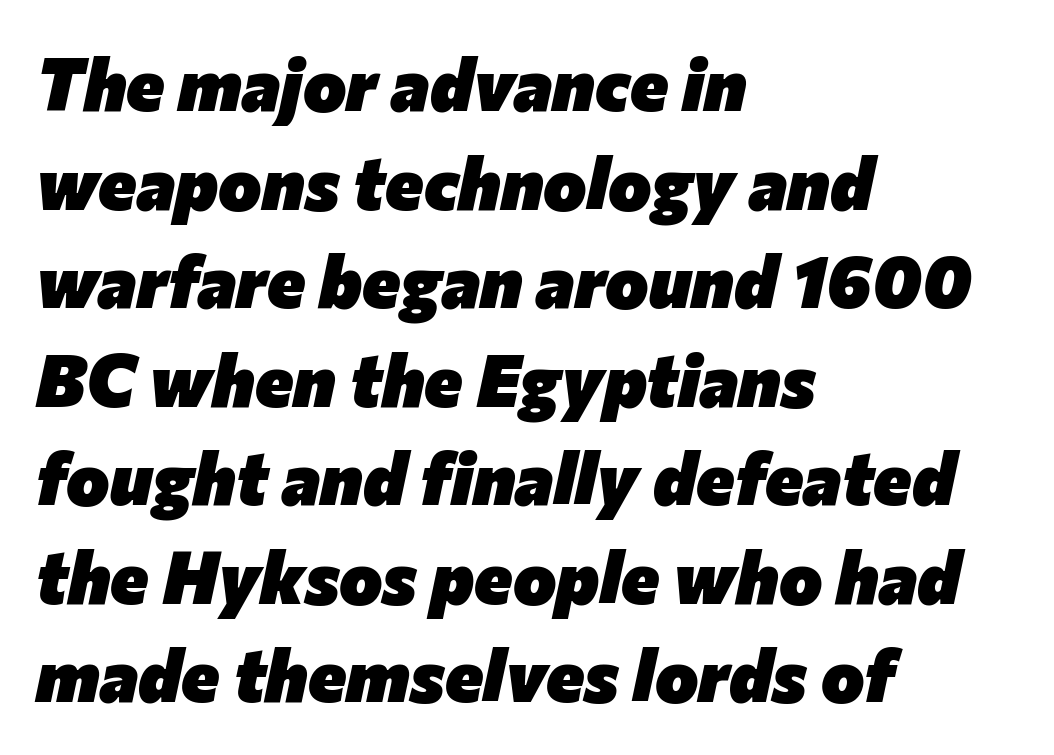
{"italic": "yes", "lean": "right", "slant_degrees": 12, "bold": "yes", "weight": "heavy", "width": "normal", "stroke_contrast": "low", "x_height": "medium", "monospaced": "no", "underline": "no", "align": "left", "line_spacing": "normal", "line_spacing_ratio": 1.35, "letter_spacing": "normal", "letter_spacing_em": 0.0, "glyph_px": 73}
